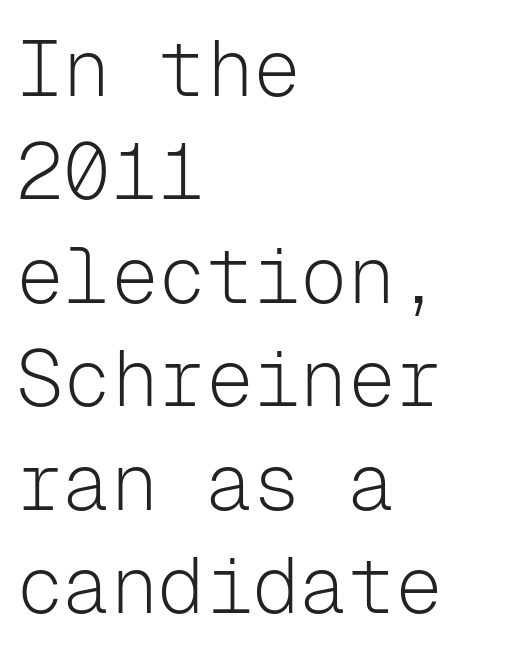
Ordinary non-slanted type is in use. A normal amount of white space separates one row of letters from the next. Look at the bottom of the vertical strokes: they stop flat, with no serifs. Where is the straight margin? On the left.
